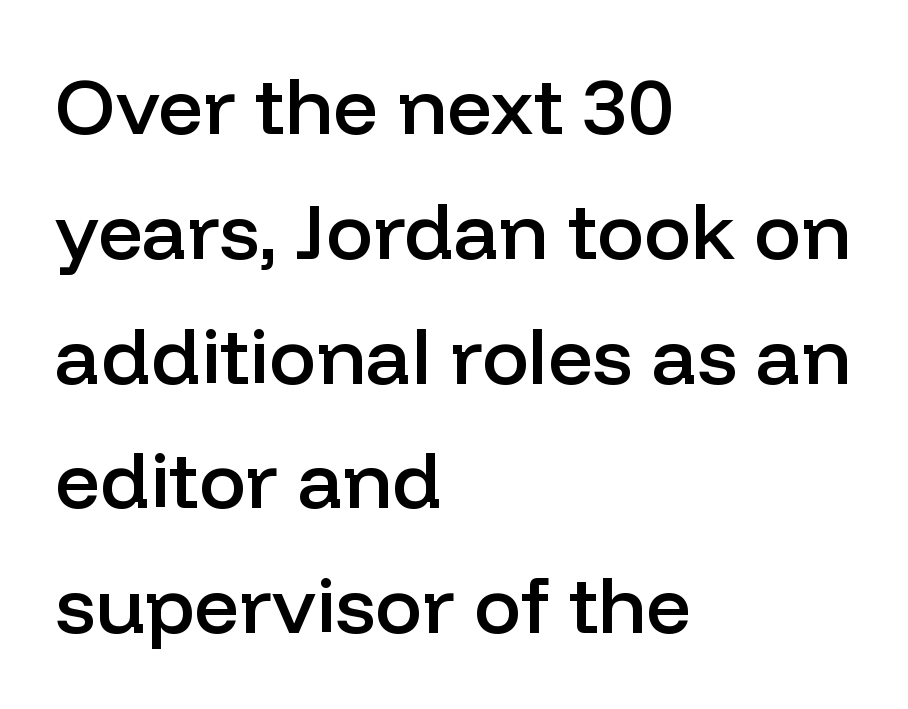
The image shows 79 px semibold sans-serif type, upright; set left-aligned, normal line spacing (1.58x), normal letter spacing, not underlined; low stroke contrast and a medium x-height.
